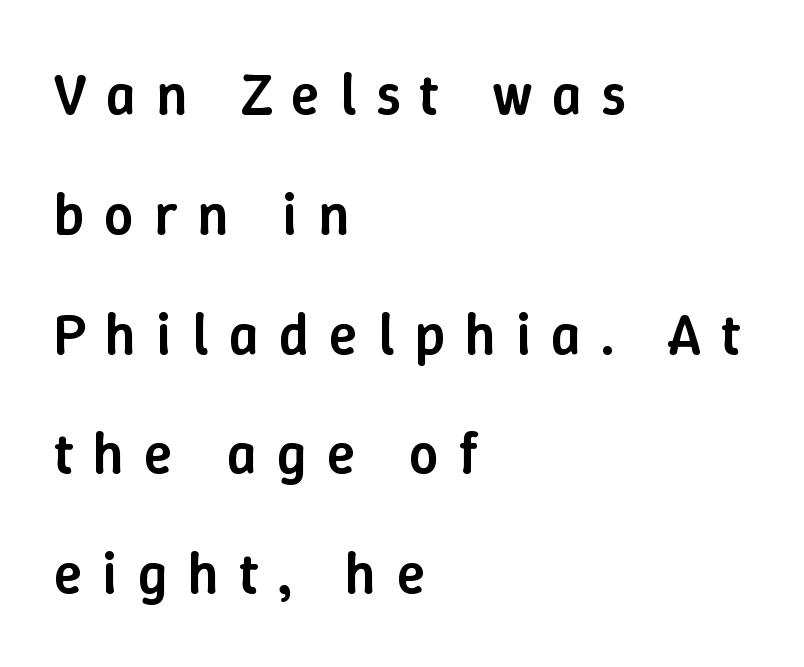
Q: Is the text bold? A: Semi-bold.
Q: Is the text italic (slanted)? A: No, it is upright.
Q: Is the text underlined? A: No.
Q: How is the paragraph aligned? A: Left-aligned.
Q: Is the spacing between letters normal or unusually wide? A: Unusually wide.
Q: Is the spacing between lines tight, normal or loose? A: Loose.
Q: Width (condensed, normal, or wide)? A: Normal.
Q: Stroke contrast? A: Low.
Q: x-height? A: Medium.
Q: Monospaced? A: No.
